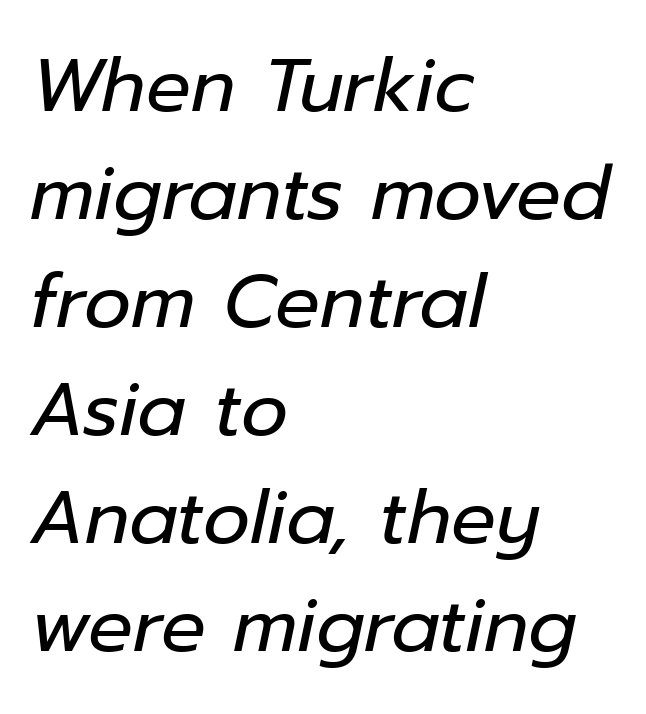
The image shows 74 px regular-weight type, italic (leaning right); set left-aligned, normal line spacing (1.46x), normal letter spacing, not underlined; low stroke contrast and a medium x-height.
